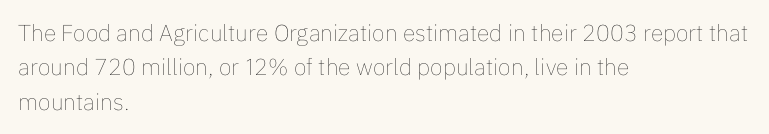
Q: Is the text bold? A: No.
Q: Is the text italic (slanted)? A: No, it is upright.
Q: Is the text underlined? A: No.
Q: How is the paragraph aligned? A: Left-aligned.
Q: Is the spacing between letters normal or unusually wide? A: Normal.
Q: Is the spacing between lines tight, normal or loose? A: Normal.
